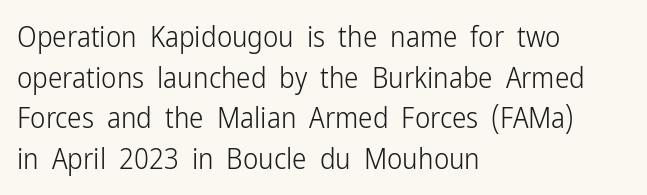
{"serif": "no", "italic": "no", "bold": "no", "weight": "light", "width": "condensed", "stroke_contrast": "low", "x_height": "medium", "monospaced": "no", "underline": "no", "align": "left", "line_spacing": "normal", "line_spacing_ratio": 1.4, "letter_spacing": "normal", "letter_spacing_em": 0.0, "glyph_px": 29}
